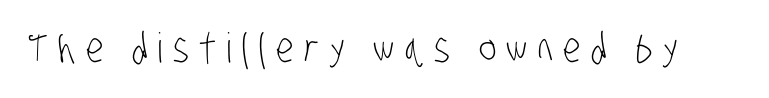
{"serif": "no", "bold": "no", "weight": "light", "width": "condensed", "stroke_contrast": "low", "x_height": "large", "monospaced": "no", "underline": "no", "letter_spacing": "wide", "letter_spacing_em": 0.25, "glyph_px": 41}
